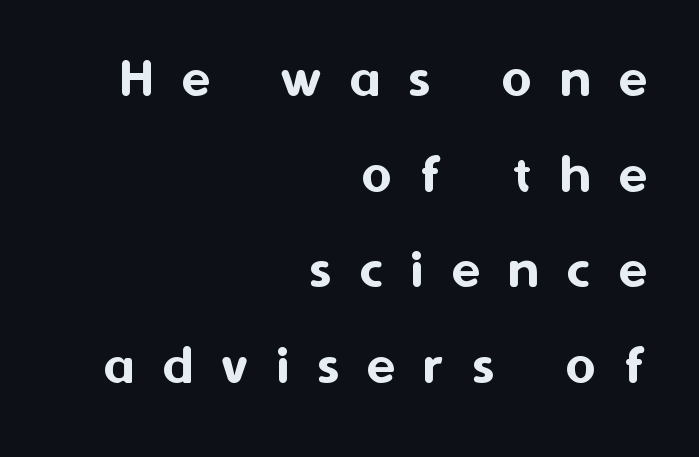
The image shows 58 px sans-serif type, upright; set right-aligned, normal line spacing (1.65x), unusually wide letter spacing (+0.49 em), not underlined; medium stroke contrast and a medium x-height.
